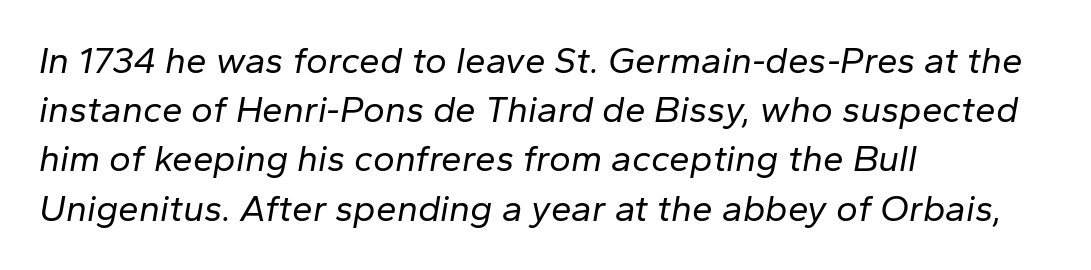
The image shows 37 px regular-weight type, italic (leaning right); set left-aligned, normal line spacing (1.33x), normal letter spacing, not underlined; low stroke contrast and a medium x-height.
